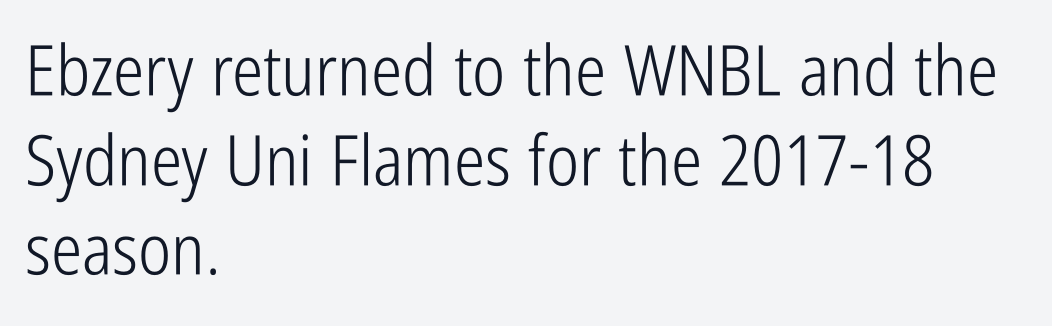
Q: Is the text bold? A: No.
Q: Is the text italic (slanted)? A: No, it is upright.
Q: Is the typeface a serif or a sans-serif typeface? A: Sans-serif.
Q: Is the text underlined? A: No.
Q: How is the paragraph aligned? A: Left-aligned.
Q: Is the spacing between letters normal or unusually wide? A: Normal.
Q: Is the spacing between lines tight, normal or loose? A: Normal.
Q: Width (condensed, normal, or wide)? A: Condensed.
Q: Stroke contrast? A: Low.
Q: x-height? A: Medium.
Q: Monospaced? A: No.
